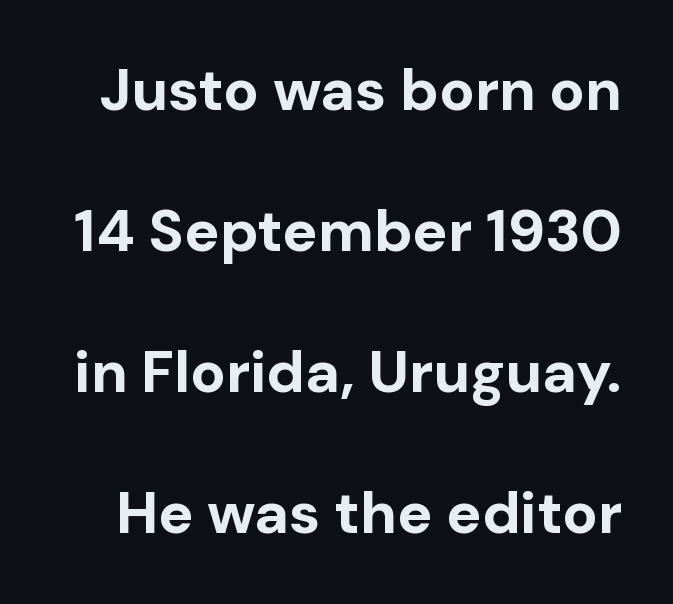
Q: Is the text bold? A: Yes.
Q: Is the text italic (slanted)? A: No, it is upright.
Q: Is the typeface a serif or a sans-serif typeface? A: Sans-serif.
Q: Is the text underlined? A: No.
Q: Is the spacing between letters normal or unusually wide? A: Normal.
Q: Is the spacing between lines tight, normal or loose? A: Loose.
Q: Width (condensed, normal, or wide)? A: Normal.
Q: Stroke contrast? A: Low.
Q: x-height? A: Medium.
Q: Monospaced? A: No.
